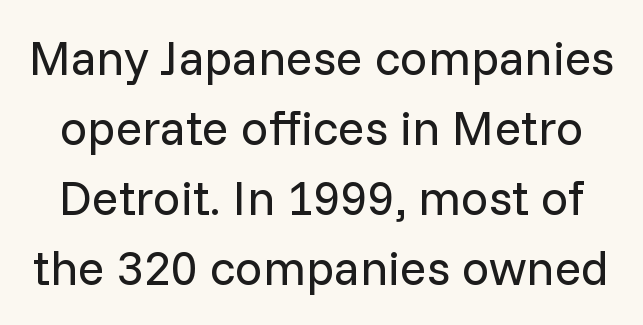
The image shows 49 px regular-weight sans-serif type, upright; set normal line spacing (1.43x), normal letter spacing, not underlined; low stroke contrast and a medium x-height.
